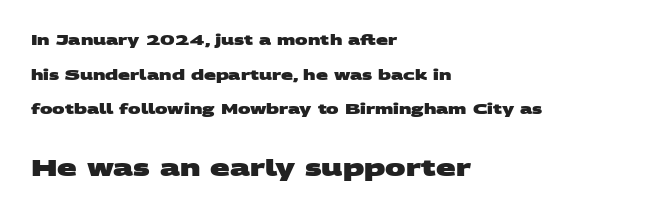
Q: Is the text bold? A: Yes.
Q: Is the text underlined? A: No.
Q: How is the paragraph aligned? A: Left-aligned.
Q: Is the spacing between letters normal or unusually wide? A: Normal.
Q: Is the spacing between lines tight, normal or loose? A: Loose.
Q: Which block of text is set in a larger size, the first (top) or the second (bottom)? A: The second (bottom) one.
